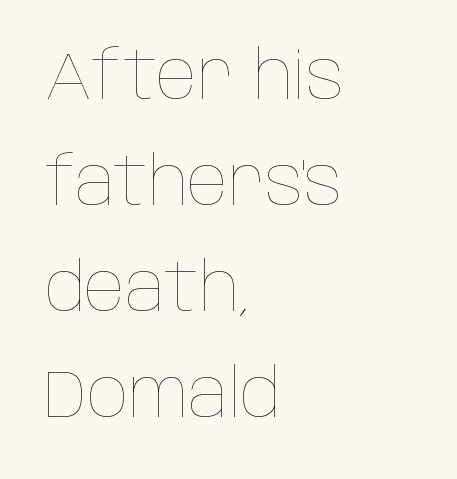
Q: Is the text bold? A: No.
Q: Is the text italic (slanted)? A: No, it is upright.
Q: Is the text underlined? A: No.
Q: How is the paragraph aligned? A: Left-aligned.
Q: Is the spacing between letters normal or unusually wide? A: Normal.
Q: Is the spacing between lines tight, normal or loose? A: Normal.
Q: Width (condensed, normal, or wide)? A: Condensed.
Q: Stroke contrast? A: Low.
Q: x-height? A: Large.
Q: Monospaced? A: No.
